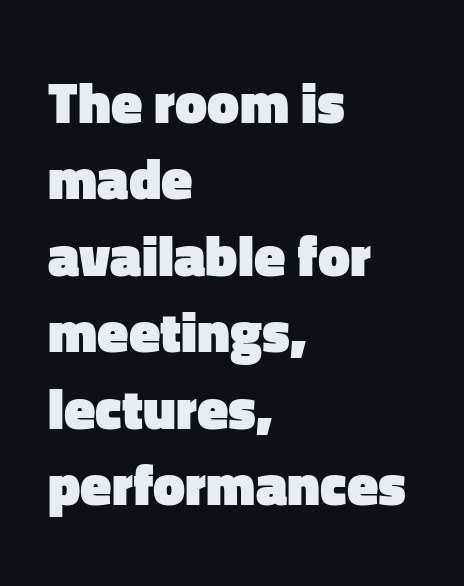
The image shows 57 px heavy sans-serif type, upright; set left-aligned, normal line spacing (1.34x), normal letter spacing, not underlined; low stroke contrast and a medium x-height.
